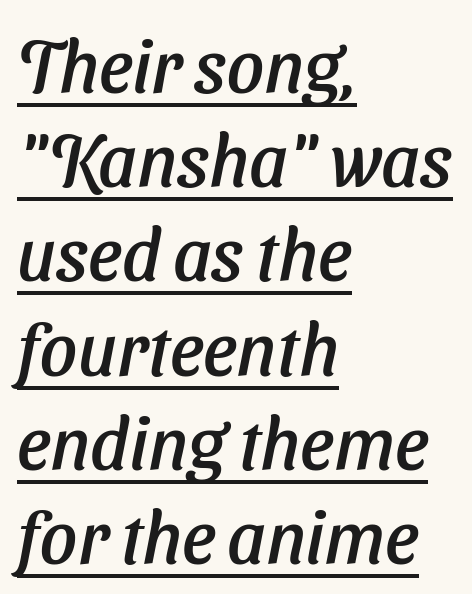
Typeset ragged right — the left edge is the straight one. The horizontal fit of the characters is conventional and even. The passage shown is typed in a proportional face where columns would drift. The passage shown is underscored from start to finish.
